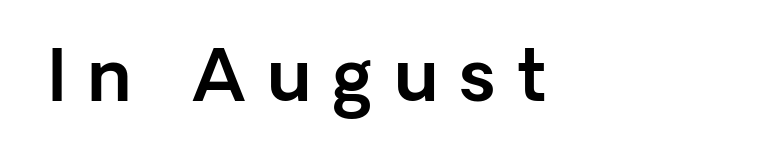
{"serif": "no", "italic": "no", "width": "normal", "x_height": "medium", "monospaced": "no", "underline": "no", "align": "left", "letter_spacing": "wide", "letter_spacing_em": 0.31, "glyph_px": 70}
